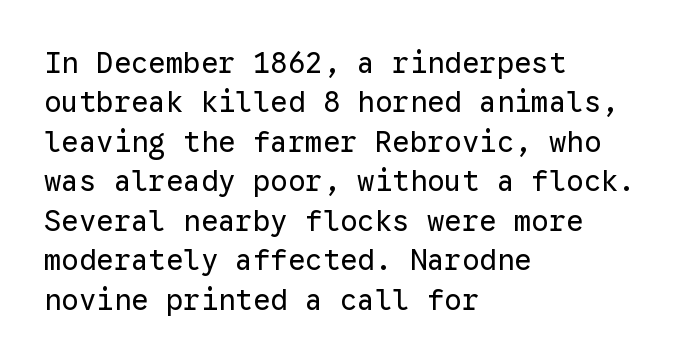
Between one letter and the next there's only the usual sliver of space. The area under the type is left untouched. Nope, not italic — everything's standing straight. A typesetter would call this monospace, since all characters share one set width. Successive baselines arrive at the customary interval.
